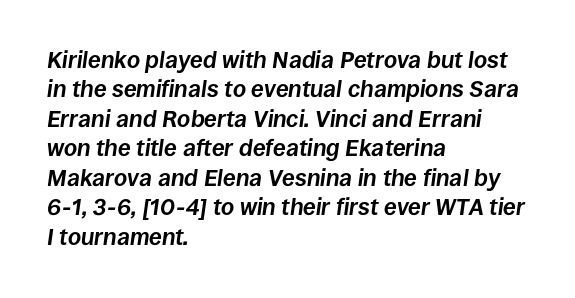
Is the type slanted? Yes — the strokes lean at a clear angle. Plenty of ink on the page — the face is bold. In terms of letterspacing, this is plain default setting. The lines in this sample share a left origin and differ only in where they stop.
